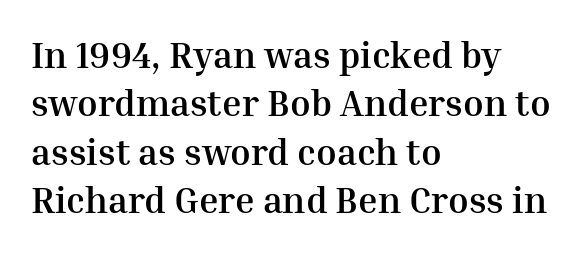
{"serif": "yes", "italic": "no", "bold": "yes", "weight": "semibold", "width": "normal", "stroke_contrast": "medium", "x_height": "medium", "monospaced": "no", "underline": "no", "align": "left", "line_spacing": "normal", "line_spacing_ratio": 1.31, "letter_spacing": "normal", "letter_spacing_em": 0.0, "glyph_px": 37}
